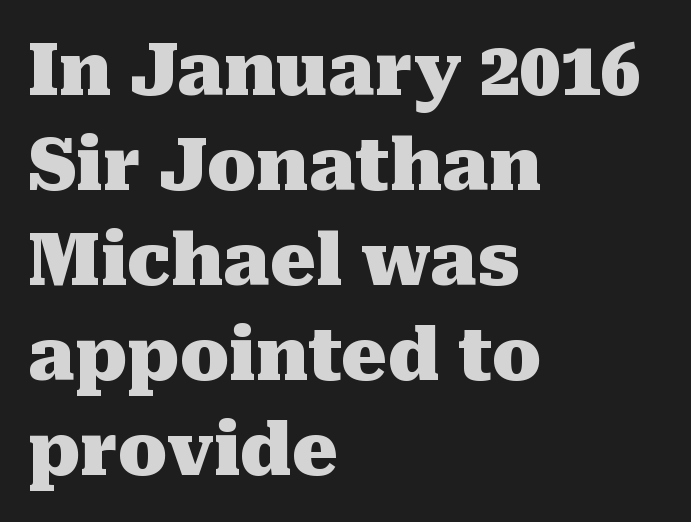
These lines are rendered in a variable-pitch font. Tracking here is standard; glyphs follow each other at the usual distance. Rule under the text: the space is simply empty. Bold? Absolutely — the strokes are thick and heavy. The type family on display is of the serif kind. Evenly set lines give the paragraph a standard silhouette.
